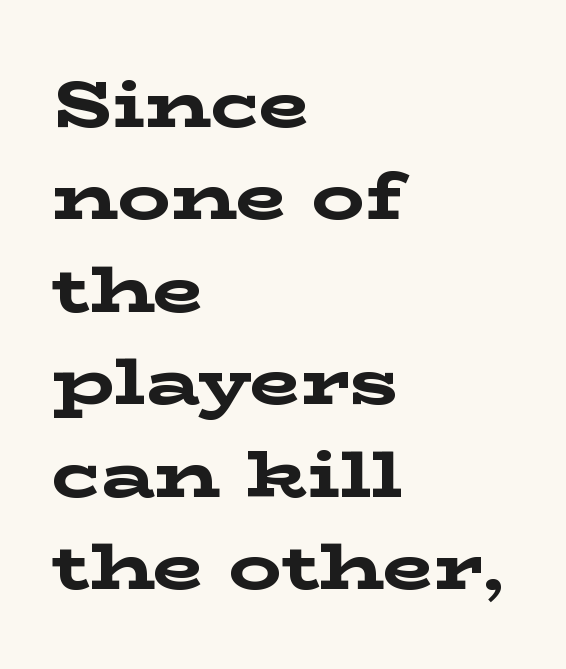
{"serif": "yes", "italic": "no", "bold": "yes", "weight": "bold", "width": "wide", "stroke_contrast": "low", "x_height": "medium", "monospaced": "no", "underline": "no", "align": "left", "line_spacing": "normal", "line_spacing_ratio": 1.4, "letter_spacing": "normal", "letter_spacing_em": 0.0, "glyph_px": 66}
